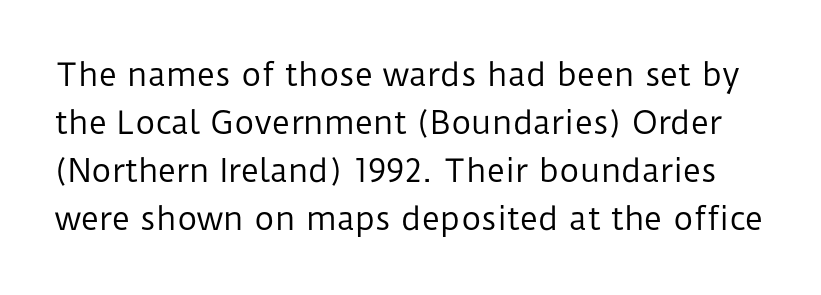
Leading: standard. Weight: regular or lighter. The letters advance in unequal steps, a hallmark of proportional type. The words here are not underlined. Is the letter spacing exaggerated? No — it looks like the ordinary default.
